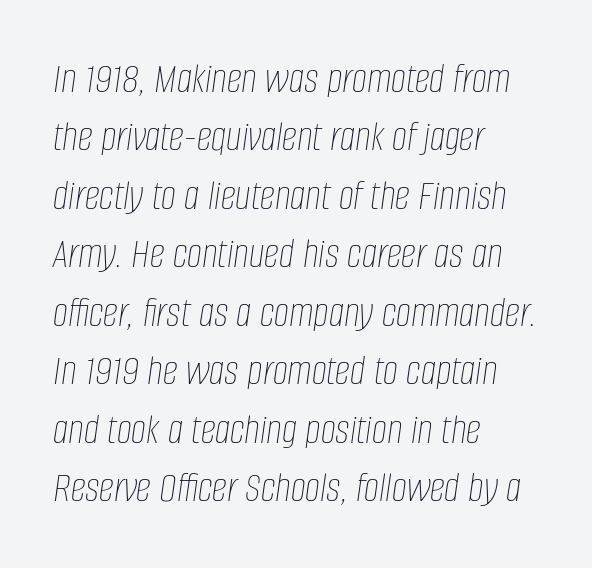
Proportional: the letters do not fall into vertical columns. Yep, that's italic — everything's leaning. The baseline area is clear. Each new line begins a customary step beneath the previous one. Reading down the block, your eye returns to a fixed left position each line.
